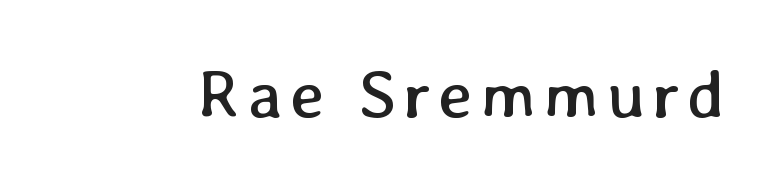
{"italic": "no", "bold": "no", "weight": "regular", "width": "normal", "stroke_contrast": "low", "x_height": "medium", "monospaced": "no", "underline": "no", "glyph_px": 68}
